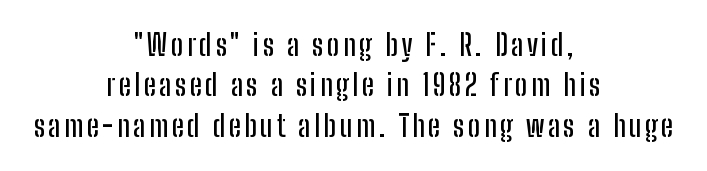
Q: Is the text italic (slanted)? A: No, it is upright.
Q: Is the typeface a serif or a sans-serif typeface? A: Sans-serif.
Q: Is the text underlined? A: No.
Q: How is the paragraph aligned? A: Centered.
Q: Is the spacing between lines tight, normal or loose? A: Normal.
Q: Width (condensed, normal, or wide)? A: Condensed.
Q: Stroke contrast? A: Low.
Q: x-height? A: Medium.
Q: Monospaced? A: No.
